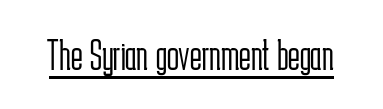
The image shows 44 px light, condensed sans-serif type, upright; set normal letter spacing, underlined; low stroke contrast and a medium x-height.
